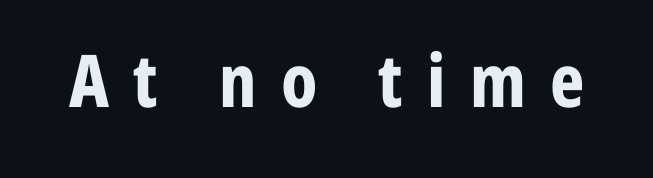
The image shows 73 px bold, condensed sans-serif type, upright; set unusually wide letter spacing (+0.33 em), not underlined; low stroke contrast and a medium x-height.
